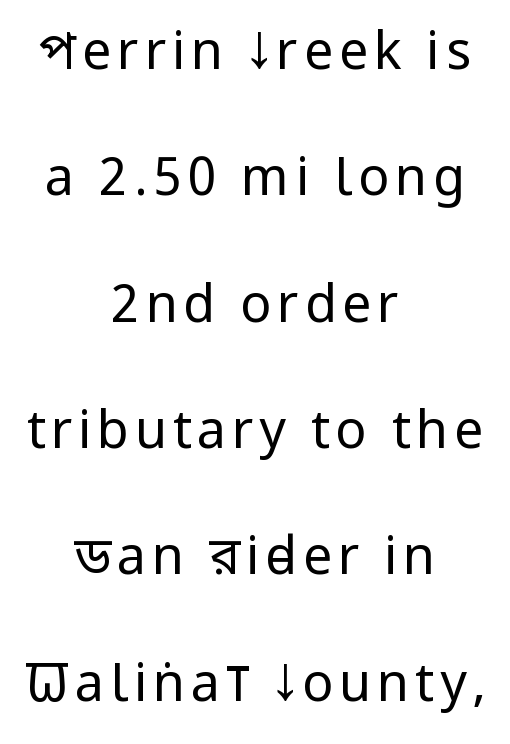
The characters are drawn with everyday or finer stroke widths. Is this a fixed-width face? No — the glyphs have proportional, varying widths. Leftover space on each line is divided equally before and after the words. Whoever set this chose breathing room over compactness in the vertical rhythm. Glance below the letters and you will spot only blank space.
